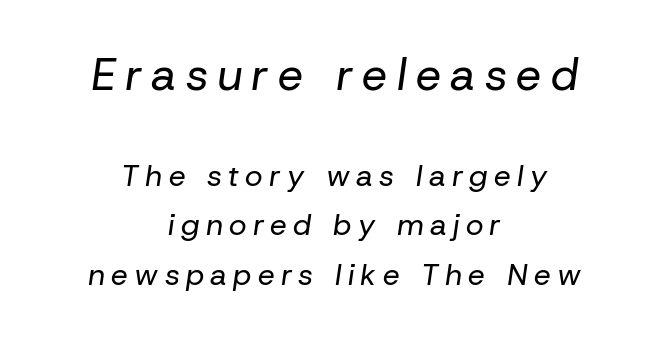
The image shows 45 px regular-weight type, italic (leaning right); set centered, normal line spacing (1.66x), unusually wide letter spacing (+0.21 em), not underlined; the first (top) block is 1.5x larger; low stroke contrast and a medium x-height.
